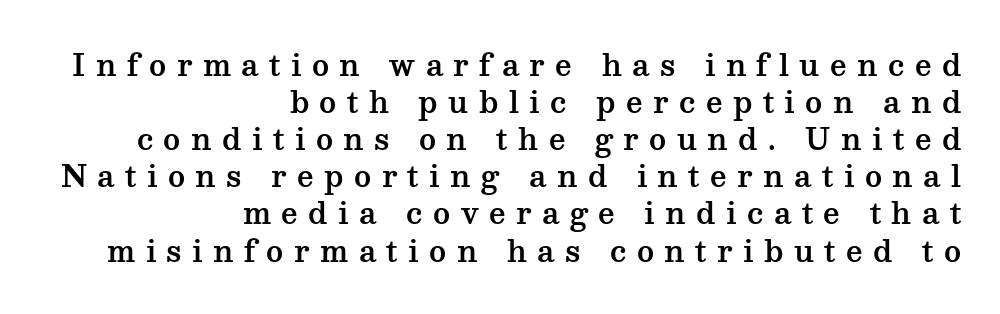
{"serif": "yes", "italic": "no", "width": "wide", "stroke_contrast": "medium", "x_height": "medium", "monospaced": "no", "underline": "no", "align": "right", "line_spacing": "normal", "line_spacing_ratio": 1.28, "letter_spacing": "wide", "letter_spacing_em": 0.36, "glyph_px": 29}
